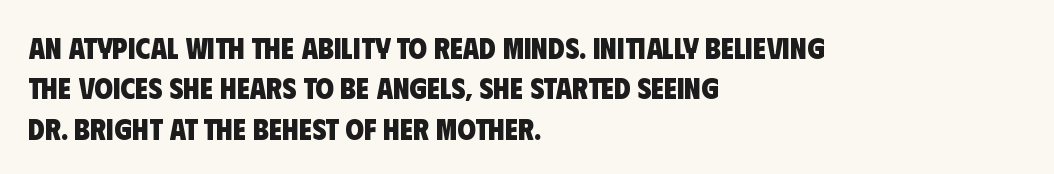
The glyphs in this specimen are sans serif. Horizontal bands of white between lines are of average thickness. Short note: letters normally spaced. Stroke thickness is high; the sample reads as a true bold.
